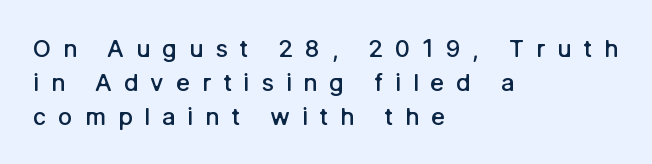
Is the letter spacing exaggerated? Yes — the characters are pushed far apart. Only glyphs here, with clear space below each row. How would I describe the line gaps? Plain and ordinary. One-word summary of the alignment: left. Style check: upright. Weight check: semibold — heavier than regular, not quite bold.
